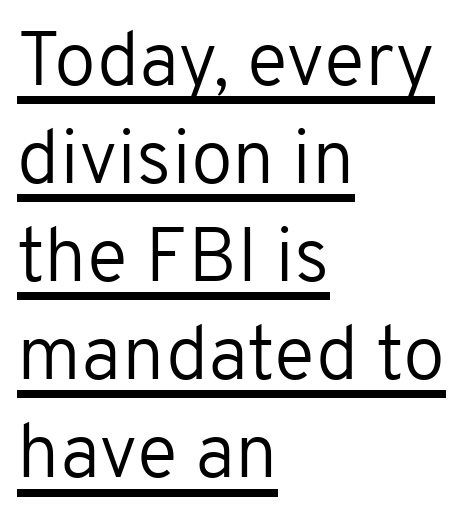
{"serif": "no", "italic": "no", "bold": "no", "weight": "regular", "width": "normal", "stroke_contrast": "low", "x_height": "medium", "monospaced": "no", "underline": "yes", "align": "left", "line_spacing": "normal", "line_spacing_ratio": 1.29, "letter_spacing": "normal", "letter_spacing_em": 0.0, "glyph_px": 76}
